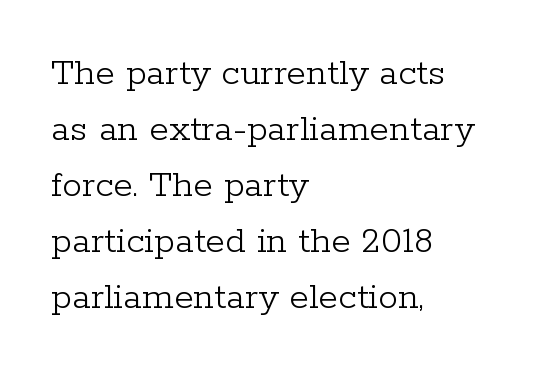
{"serif": "yes", "italic": "no", "bold": "no", "weight": "light", "width": "normal", "stroke_contrast": "low", "x_height": "medium", "monospaced": "no", "underline": "no", "align": "left", "line_spacing": "normal", "line_spacing_ratio": 1.4, "letter_spacing": "normal", "letter_spacing_em": 0.0, "glyph_px": 40}
